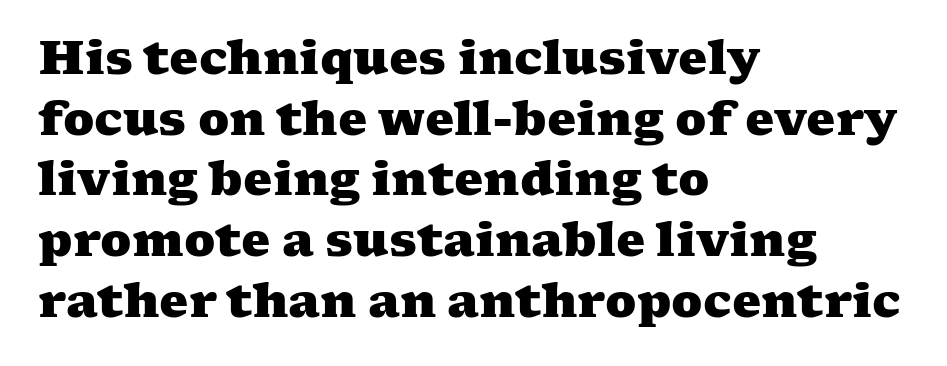
Q: Is the text bold? A: Yes.
Q: Is the typeface a serif or a sans-serif typeface? A: Serif.
Q: Is the text underlined? A: No.
Q: How is the paragraph aligned? A: Left-aligned.
Q: Is the spacing between letters normal or unusually wide? A: Normal.
Q: Is the spacing between lines tight, normal or loose? A: Normal.
Q: Width (condensed, normal, or wide)? A: Wide.
Q: Stroke contrast? A: Medium.
Q: x-height? A: Medium.
Q: Monospaced? A: No.
